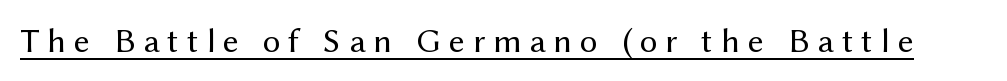
{"serif": "no", "italic": "no", "bold": "no", "weight": "regular", "width": "normal", "stroke_contrast": "medium", "x_height": "medium", "monospaced": "no", "underline": "yes", "letter_spacing": "wide", "letter_spacing_em": 0.22, "glyph_px": 35}
